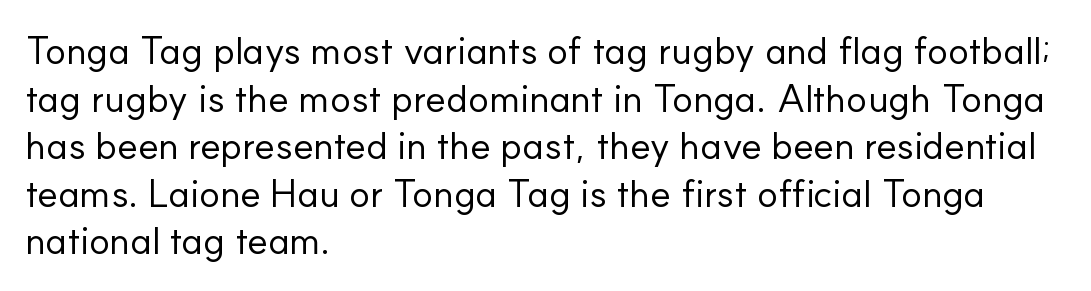
Q: Is the text bold? A: No.
Q: Is the text italic (slanted)? A: No, it is upright.
Q: Is the typeface a serif or a sans-serif typeface? A: Sans-serif.
Q: Is the text underlined? A: No.
Q: How is the paragraph aligned? A: Left-aligned.
Q: Is the spacing between letters normal or unusually wide? A: Normal.
Q: Width (condensed, normal, or wide)? A: Normal.
Q: Stroke contrast? A: Low.
Q: x-height? A: Small.
Q: Monospaced? A: No.
